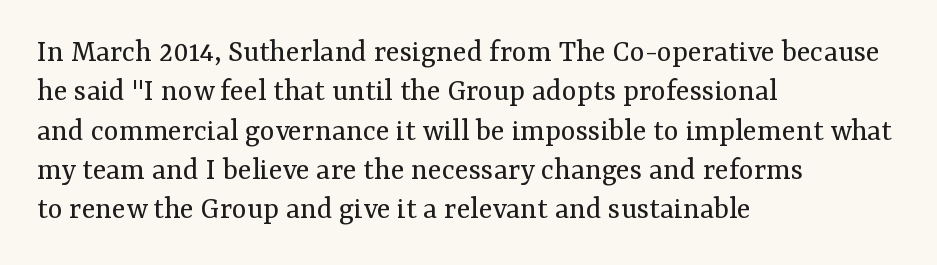
{"serif": "yes", "italic": "no", "bold": "no", "weight": "regular", "width": "normal", "stroke_contrast": "medium", "x_height": "medium", "monospaced": "no", "underline": "no", "align": "left", "line_spacing_ratio": 1.23, "letter_spacing": "normal", "letter_spacing_em": 0.0, "glyph_px": 32}
